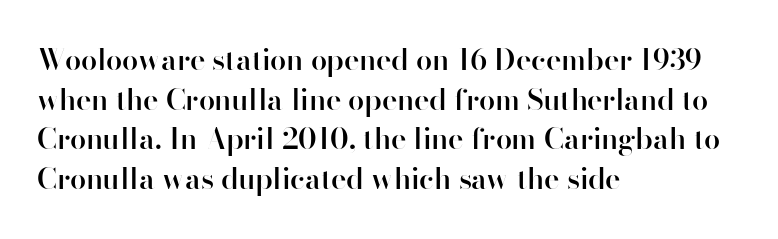
Q: Is the text bold? A: Semi-bold.
Q: Is the text italic (slanted)? A: No, it is upright.
Q: Is the typeface a serif or a sans-serif typeface? A: Sans-serif.
Q: Is the text underlined? A: No.
Q: How is the paragraph aligned? A: Left-aligned.
Q: Is the spacing between letters normal or unusually wide? A: Normal.
Q: Is the spacing between lines tight, normal or loose? A: Normal.
Q: Width (condensed, normal, or wide)? A: Normal.
Q: Stroke contrast? A: High.
Q: x-height? A: Small.
Q: Monospaced? A: No.
